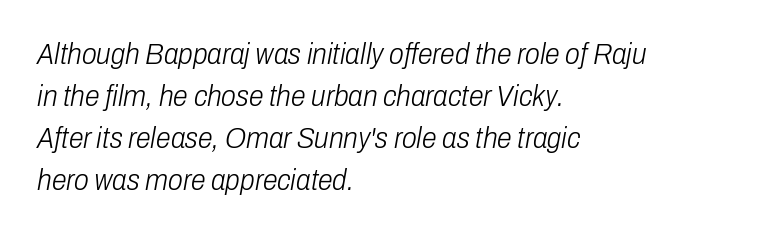
{"italic": "yes", "lean": "right", "slant_degrees": 10, "bold": "no", "weight": "light", "width": "condensed", "stroke_contrast": "low", "x_height": "medium", "monospaced": "no", "underline": "no", "align": "left", "line_spacing": "normal", "line_spacing_ratio": 1.4, "letter_spacing": "normal", "letter_spacing_em": 0.0, "glyph_px": 30}
